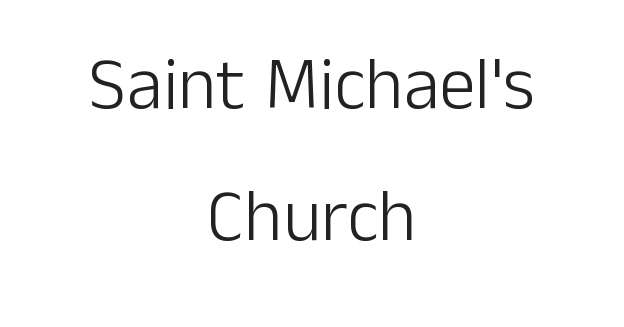
{"serif": "no", "italic": "no", "bold": "no", "weight": "light", "width": "normal", "stroke_contrast": "low", "x_height": "medium", "monospaced": "no", "underline": "no", "align": "center", "line_spacing_ratio": 1.81, "letter_spacing": "normal", "letter_spacing_em": 0.0, "glyph_px": 73}
